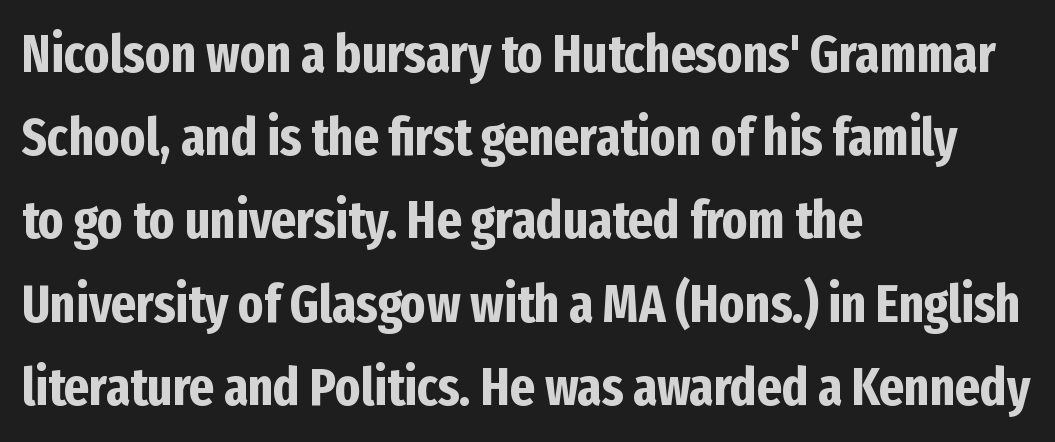
Q: Is the text bold? A: Yes.
Q: Is the text italic (slanted)? A: No, it is upright.
Q: Is the typeface a serif or a sans-serif typeface? A: Sans-serif.
Q: Is the text underlined? A: No.
Q: How is the paragraph aligned? A: Left-aligned.
Q: Is the spacing between letters normal or unusually wide? A: Normal.
Q: Is the spacing between lines tight, normal or loose? A: Normal.
Q: Width (condensed, normal, or wide)? A: Condensed.
Q: Stroke contrast? A: Low.
Q: x-height? A: Medium.
Q: Monospaced? A: No.
